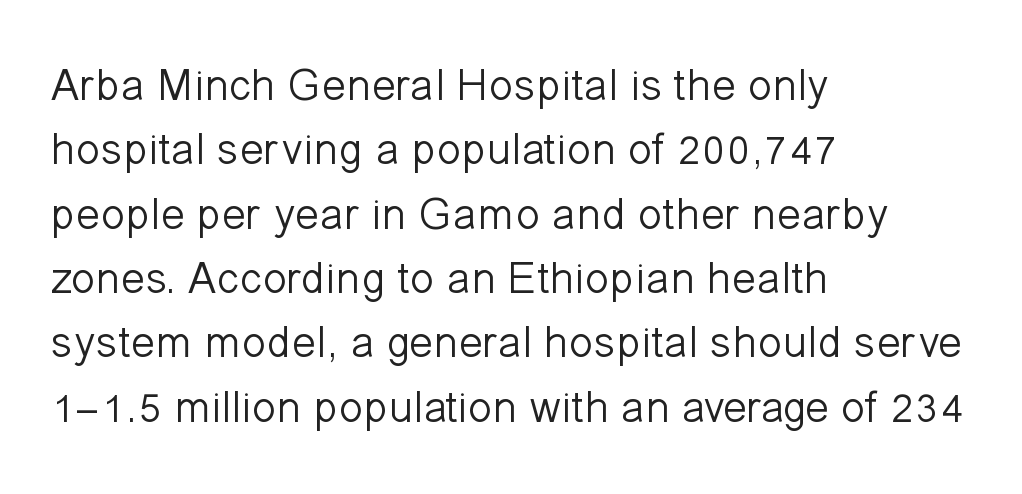
{"serif": "no", "italic": "no", "bold": "no", "weight": "light", "width": "normal", "stroke_contrast": "low", "x_height": "medium", "monospaced": "no", "underline": "no", "align": "left", "line_spacing": "normal", "line_spacing_ratio": 1.43, "letter_spacing": "normal", "letter_spacing_em": 0.0, "glyph_px": 45}
